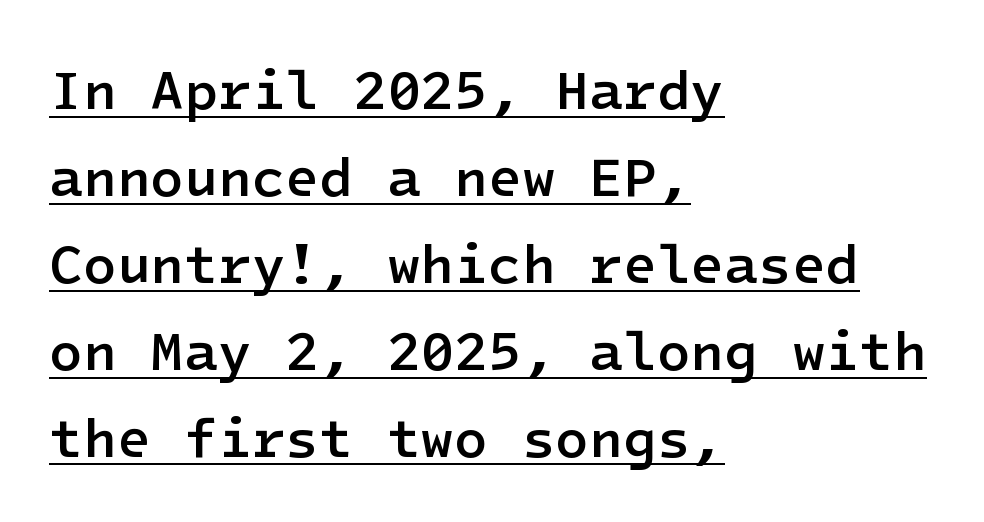
{"serif": "no", "italic": "no", "bold": "semi", "weight": "semibold", "width": "normal", "stroke_contrast": "low", "x_height": "medium", "underline": "yes", "align": "left", "line_spacing": "normal", "line_spacing_ratio": 1.58, "letter_spacing": "normal", "letter_spacing_em": 0.0, "glyph_px": 55}
